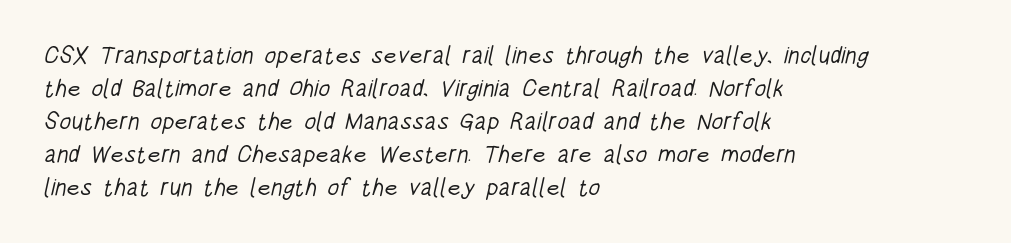
The image shows 24 px text type; set left-aligned, normal line spacing (1.37x), normal letter spacing, not underlined.
